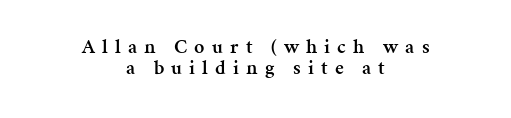
Unmarked baselines from the first word to the last. Does extra space separate the letters? Yes, quite a lot of it. One glance says dense: line gaps are narrower than usual. In terms of weight, the rendering is demibold, just under bold. Tall strokes in this sample are plumb rather than angled.
